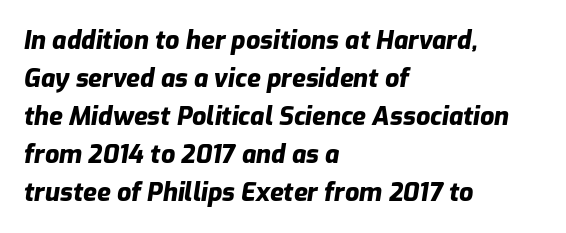
Q: Is the text bold? A: Yes.
Q: Is the text italic (slanted)? A: Yes, it leans right by about 9 degrees.
Q: Is the text underlined? A: No.
Q: How is the paragraph aligned? A: Left-aligned.
Q: Is the spacing between letters normal or unusually wide? A: Normal.
Q: Is the spacing between lines tight, normal or loose? A: Normal.
